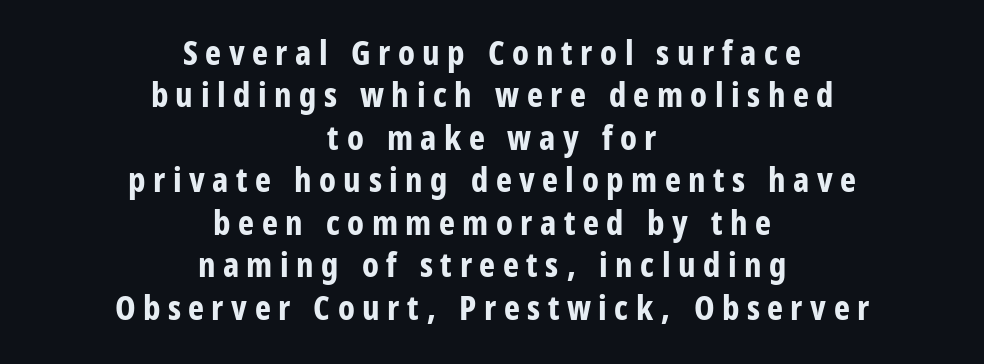
{"serif": "no", "italic": "no", "bold": "yes", "weight": "bold", "width": "condensed", "stroke_contrast": "low", "x_height": "large", "monospaced": "no", "underline": "no", "align": "center", "line_spacing": "normal", "line_spacing_ratio": 1.25, "letter_spacing": "wide", "letter_spacing_em": 0.22, "glyph_px": 34}
